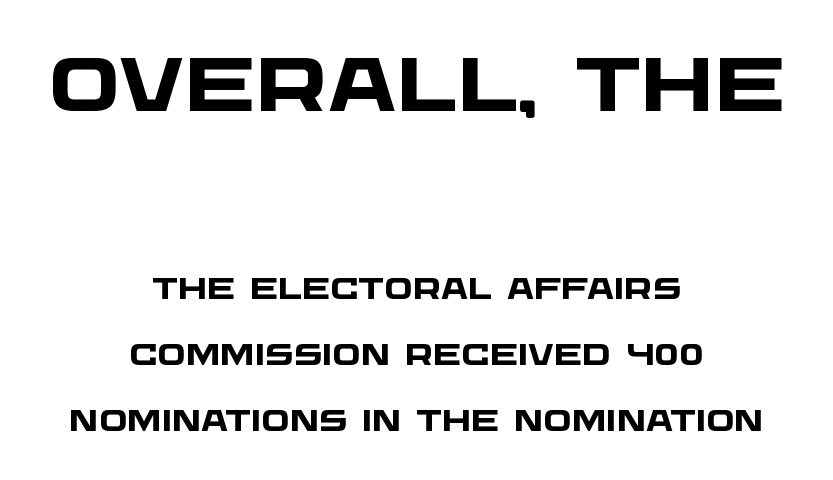
The image shows 76 px heavy, wide sans-serif type; set centered, loose line spacing (2.21x), normal letter spacing, not underlined; the first (top) block is 2.53x larger; low stroke contrast and a large x-height.
